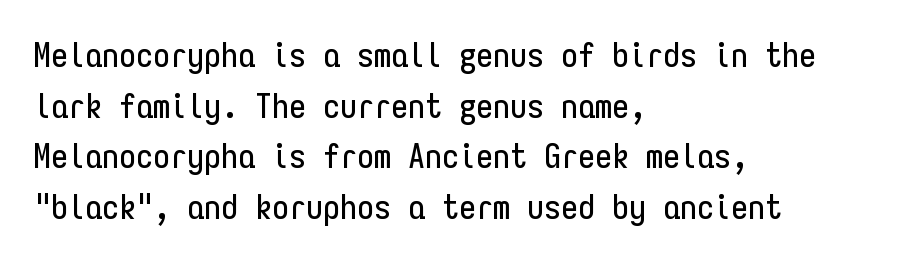
{"serif": "no", "italic": "no", "width": "condensed", "stroke_contrast": "low", "x_height": "medium", "monospaced": "yes", "underline": "no", "align": "left", "line_spacing": "normal", "line_spacing_ratio": 1.49, "letter_spacing": "normal", "letter_spacing_em": 0.0, "glyph_px": 34}
